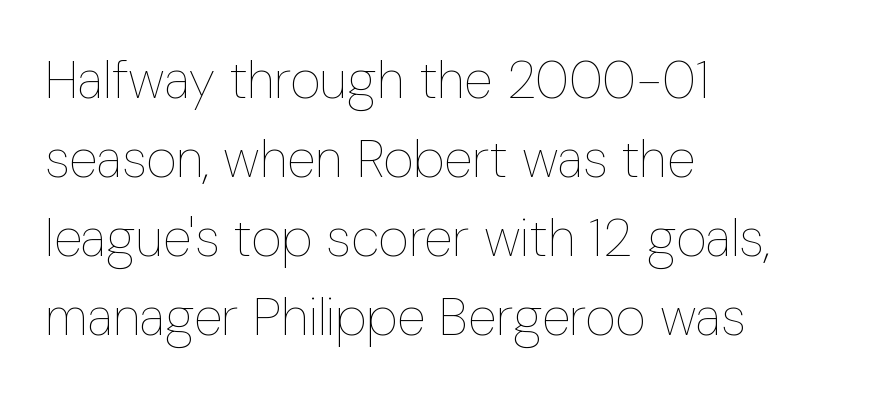
Q: Is the text bold? A: No.
Q: Is the text italic (slanted)? A: No, it is upright.
Q: Is the text underlined? A: No.
Q: How is the paragraph aligned? A: Left-aligned.
Q: Is the spacing between letters normal or unusually wide? A: Normal.
Q: Is the spacing between lines tight, normal or loose? A: Normal.
Q: Width (condensed, normal, or wide)? A: Condensed.
Q: Stroke contrast? A: Low.
Q: x-height? A: Medium.
Q: Monospaced? A: No.
